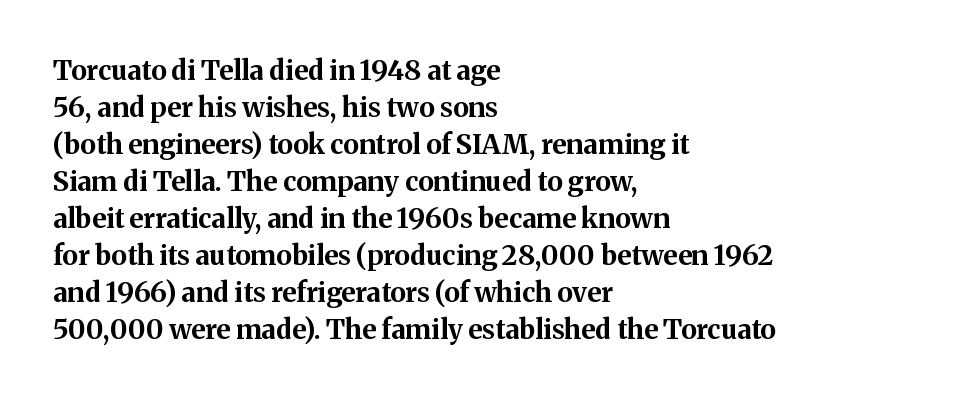
Q: Is the text bold? A: Yes.
Q: Is the text italic (slanted)? A: No, it is upright.
Q: Is the text underlined? A: No.
Q: How is the paragraph aligned? A: Left-aligned.
Q: Is the spacing between letters normal or unusually wide? A: Normal.
Q: Is the spacing between lines tight, normal or loose? A: Normal.
